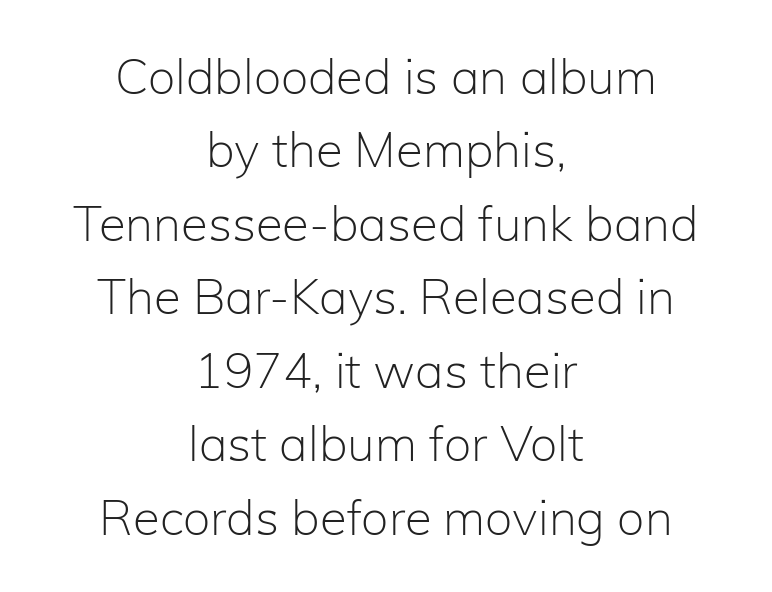
Q: Is the text bold? A: No.
Q: Is the text italic (slanted)? A: No, it is upright.
Q: Is the typeface a serif or a sans-serif typeface? A: Sans-serif.
Q: Is the text underlined? A: No.
Q: How is the paragraph aligned? A: Centered.
Q: Is the spacing between letters normal or unusually wide? A: Normal.
Q: Is the spacing between lines tight, normal or loose? A: Normal.
Q: Width (condensed, normal, or wide)? A: Normal.
Q: Stroke contrast? A: Low.
Q: x-height? A: Medium.
Q: Monospaced? A: No.
